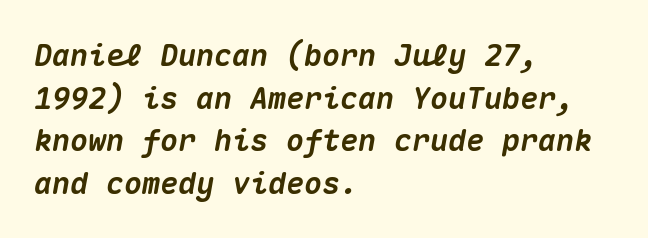
Q: Is the text bold? A: Yes.
Q: Is the text italic (slanted)? A: Yes, it leans right by about 10 degrees.
Q: Is the text underlined? A: No.
Q: How is the paragraph aligned? A: Left-aligned.
Q: Is the spacing between letters normal or unusually wide? A: Normal.
Q: Is the spacing between lines tight, normal or loose? A: Normal.
Q: Width (condensed, normal, or wide)? A: Normal.
Q: Stroke contrast? A: Medium.
Q: x-height? A: Medium.
Q: Monospaced? A: Yes.
